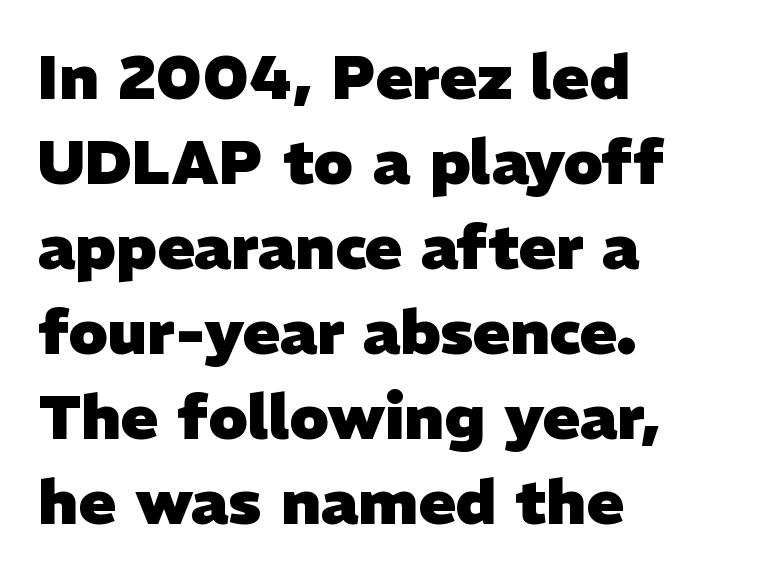
{"serif": "no", "bold": "yes", "weight": "heavy", "width": "normal", "stroke_contrast": "low", "x_height": "medium", "monospaced": "no", "underline": "no", "align": "left", "line_spacing": "normal", "line_spacing_ratio": 1.37, "letter_spacing": "normal", "letter_spacing_em": 0.0, "glyph_px": 62}
